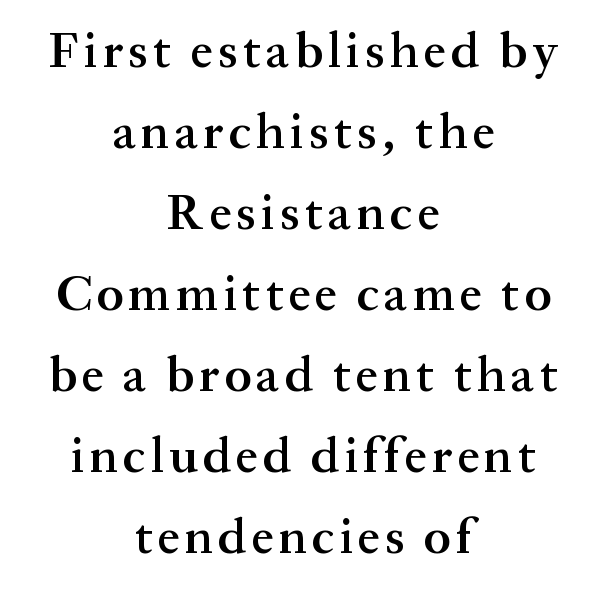
Q: Is the text bold? A: Semi-bold.
Q: Is the text italic (slanted)? A: No, it is upright.
Q: Is the typeface a serif or a sans-serif typeface? A: Serif.
Q: Is the text underlined? A: No.
Q: How is the paragraph aligned? A: Centered.
Q: Is the spacing between lines tight, normal or loose? A: Normal.
Q: Width (condensed, normal, or wide)? A: Normal.
Q: Stroke contrast? A: Medium.
Q: x-height? A: Medium.
Q: Monospaced? A: No.
